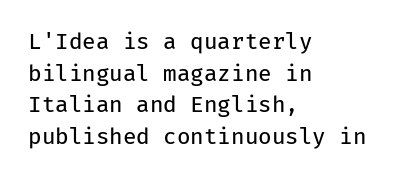
The image shows 22 px text type, upright; set left-aligned, normal line spacing (1.44x), normal letter spacing, not underlined.
